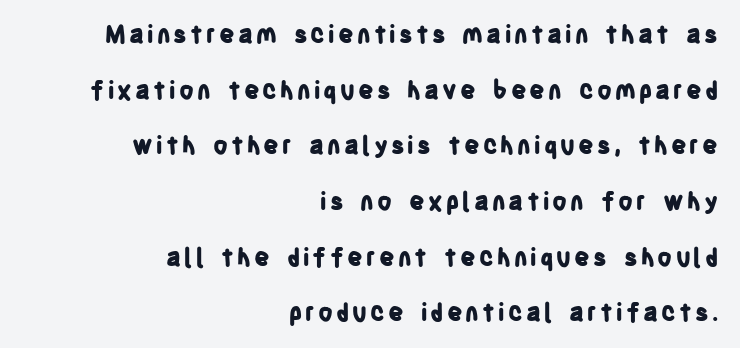
Does the leading feel generous? Absolutely, it's lavish. Do the letters lean? They stand straight. Letters rest on an invisible, unmarked baseline. Weight: bold. Line ends are locked; line starts wander.
